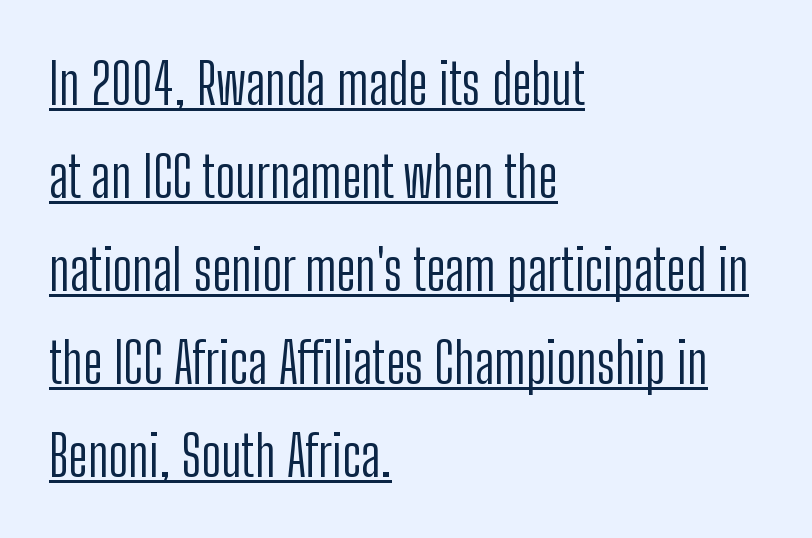
The image shows 56 px light, condensed sans-serif type, upright; set left-aligned, normal line spacing (1.66x), normal letter spacing, underlined; low stroke contrast and a medium x-height.
